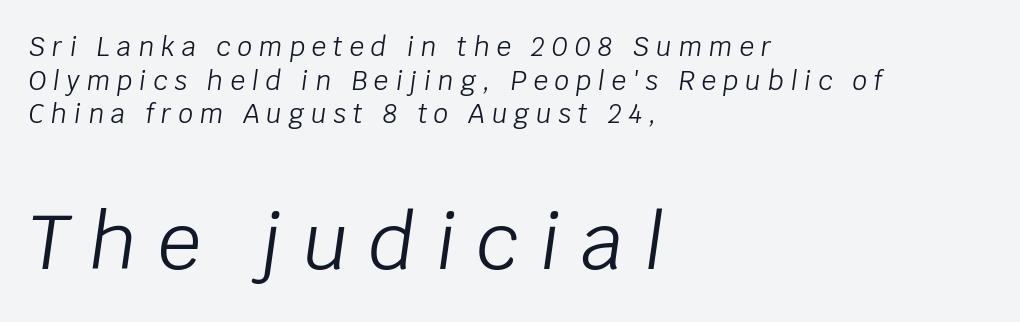
Q: Is the text bold? A: No.
Q: Is the text italic (slanted)? A: Yes, it leans right by about 8 degrees.
Q: Is the text underlined? A: No.
Q: How is the paragraph aligned? A: Left-aligned.
Q: Is the spacing between letters normal or unusually wide? A: Unusually wide.
Q: Is the spacing between lines tight, normal or loose? A: Normal.
Q: Which block of text is set in a larger size, the first (top) or the second (bottom)? A: The second (bottom) one.
Q: Width (condensed, normal, or wide)? A: Normal.
Q: Stroke contrast? A: Low.
Q: x-height? A: Large.
Q: Monospaced? A: No.
